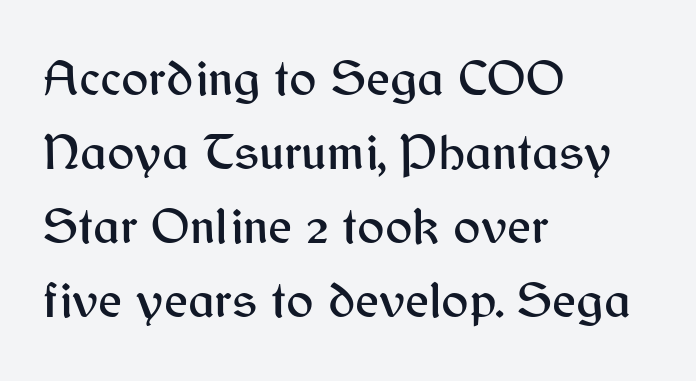
Q: Is the text italic (slanted)? A: No, it is upright.
Q: Is the typeface a serif or a sans-serif typeface? A: Sans-serif.
Q: Is the text underlined? A: No.
Q: How is the paragraph aligned? A: Left-aligned.
Q: Is the spacing between letters normal or unusually wide? A: Normal.
Q: Is the spacing between lines tight, normal or loose? A: Normal.
Q: Width (condensed, normal, or wide)? A: Normal.
Q: Stroke contrast? A: Medium.
Q: x-height? A: Medium.
Q: Monospaced? A: No.
